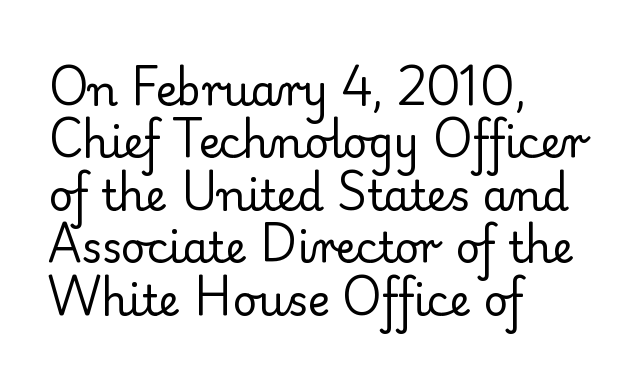
{"serif": "yes", "italic": "no", "bold": "no", "weight": "regular", "width": "normal", "stroke_contrast": "low", "x_height": "small", "monospaced": "no", "underline": "no", "align": "left", "line_spacing": "normal", "line_spacing_ratio": 1.25, "letter_spacing": "normal", "letter_spacing_em": 0.0, "glyph_px": 42}
